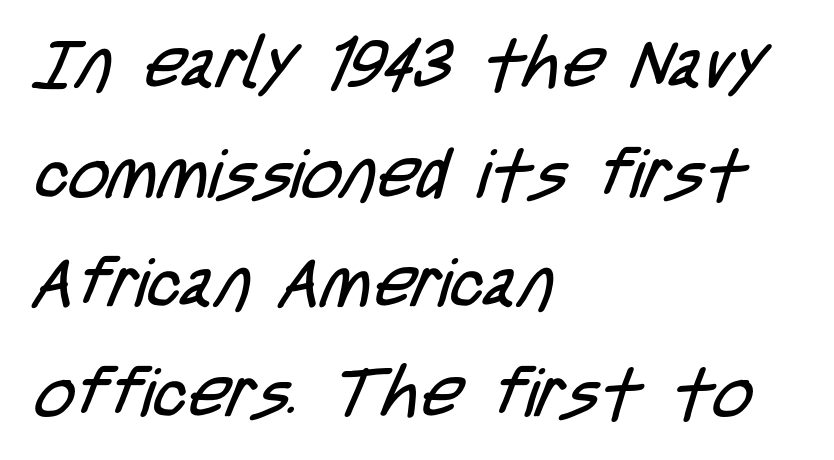
Q: Is the text bold? A: No.
Q: Is the typeface a serif or a sans-serif typeface? A: Sans-serif.
Q: Is the text underlined? A: No.
Q: How is the paragraph aligned? A: Left-aligned.
Q: Is the spacing between letters normal or unusually wide? A: Normal.
Q: Is the spacing between lines tight, normal or loose? A: Normal.
Q: Width (condensed, normal, or wide)? A: Condensed.
Q: Stroke contrast? A: Low.
Q: x-height? A: Large.
Q: Monospaced? A: No.
